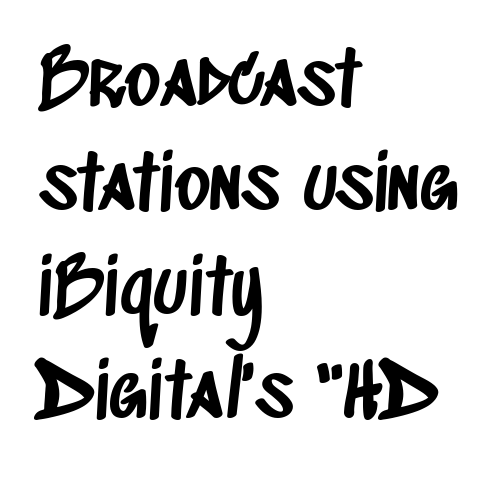
The image shows 76 px condensed sans-serif type; set left-aligned, normal line spacing (1.37x), normal letter spacing, not underlined; low stroke contrast and a large x-height.
